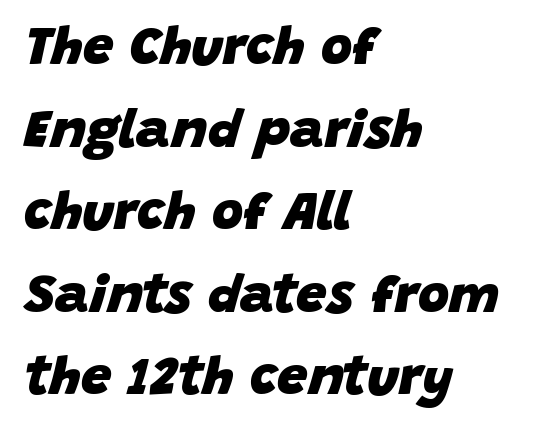
Spacing verdict: proportional, widths tailored to each character. The lines in this sample share a left origin and differ only in where they stop. Words float on clear page, feet unadorned. The axis of the letterforms is tilted away from vertical.
